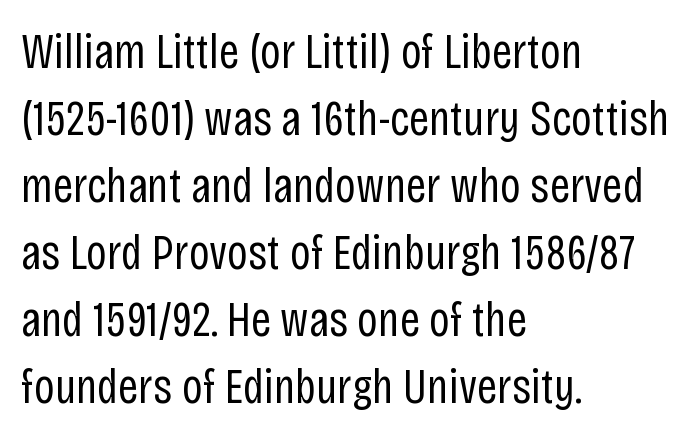
{"serif": "no", "italic": "no", "bold": "no", "weight": "regular", "width": "condensed", "stroke_contrast": "low", "x_height": "large", "monospaced": "no", "underline": "no", "align": "left", "line_spacing": "normal", "line_spacing_ratio": 1.34, "letter_spacing": "normal", "letter_spacing_em": 0.0, "glyph_px": 50}
